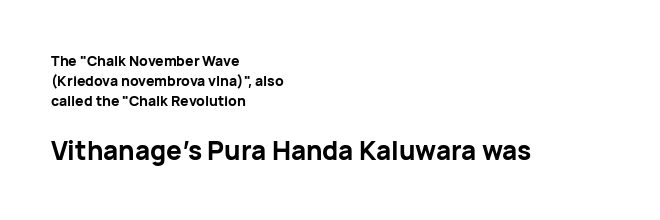
The image shows 26 px bold type, upright; set left-aligned, normal line spacing (1.44x), normal letter spacing, not underlined; the second (bottom) block is 1.86x larger.
